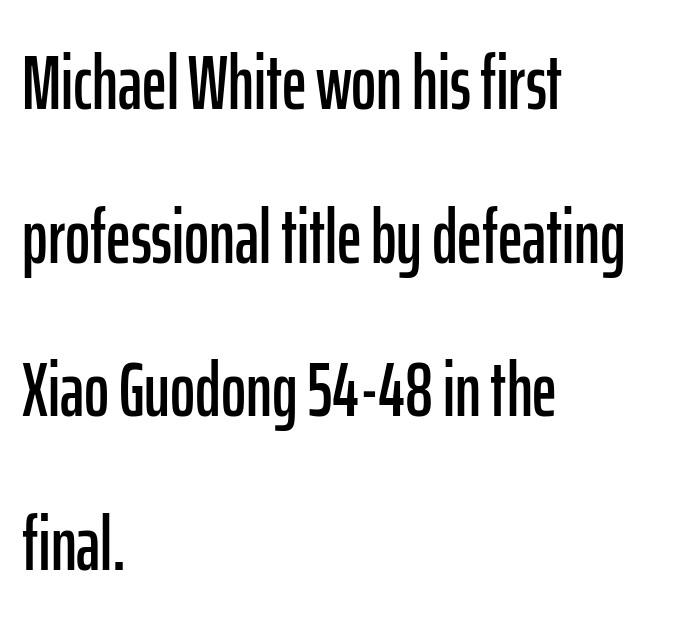
The image shows 76 px condensed sans-serif type, upright; set left-aligned, loose line spacing (2.02x), normal letter spacing, not underlined; low stroke contrast and a medium x-height.
